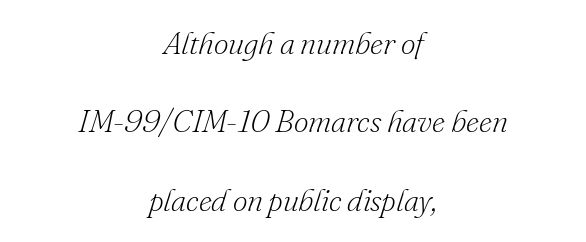
Is this a sans? No — the strokes have serifs. The passage shown is not underscored anywhere. Nothing unusual about the tracking: characters are spaced as the font intends. Style check: oblique. Quick note: interline space is abundant. Vertical stems look standard width or narrower in stroke.
